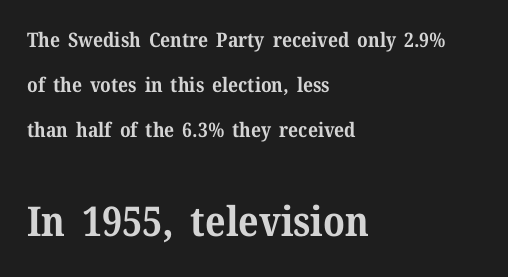
Q: Is the text bold? A: Yes.
Q: Is the text italic (slanted)? A: No, it is upright.
Q: Is the typeface a serif or a sans-serif typeface? A: Serif.
Q: Is the text underlined? A: No.
Q: How is the paragraph aligned? A: Left-aligned.
Q: Is the spacing between letters normal or unusually wide? A: Normal.
Q: Is the spacing between lines tight, normal or loose? A: Loose.
Q: Which block of text is set in a larger size, the first (top) or the second (bottom)? A: The second (bottom) one.
Q: Width (condensed, normal, or wide)? A: Normal.
Q: Stroke contrast? A: Medium.
Q: x-height? A: Medium.
Q: Monospaced? A: No.
